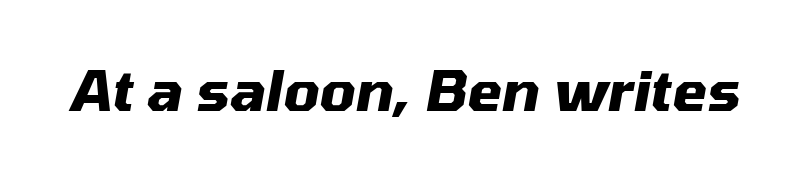
Q: Is the text bold? A: Yes.
Q: Is the text italic (slanted)? A: Yes, it leans right by about 10 degrees.
Q: Is the text underlined? A: No.
Q: Is the spacing between letters normal or unusually wide? A: Normal.
Q: Width (condensed, normal, or wide)? A: Normal.
Q: Stroke contrast? A: Medium.
Q: x-height? A: Medium.
Q: Monospaced? A: No.
